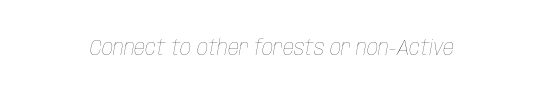
{"italic": "yes", "lean": "right", "slant_degrees": 10, "bold": "no", "underline": "no", "letter_spacing": "normal", "letter_spacing_em": 0.0, "glyph_px": 22}
